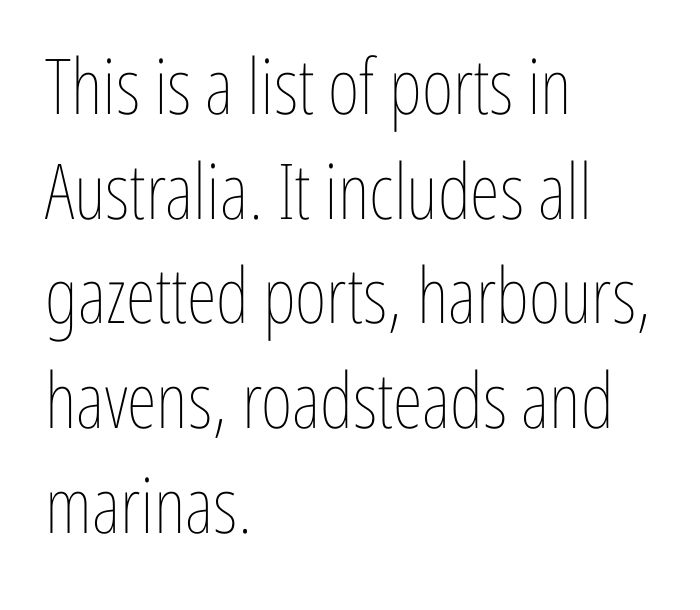
Q: Is the text bold? A: No.
Q: Is the text italic (slanted)? A: No, it is upright.
Q: Is the text underlined? A: No.
Q: How is the paragraph aligned? A: Left-aligned.
Q: Is the spacing between letters normal or unusually wide? A: Normal.
Q: Is the spacing between lines tight, normal or loose? A: Normal.
Q: Width (condensed, normal, or wide)? A: Condensed.
Q: Stroke contrast? A: Low.
Q: x-height? A: Medium.
Q: Monospaced? A: No.
